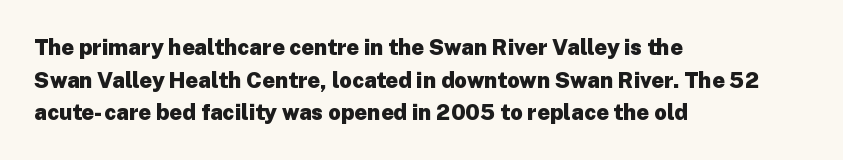
The letters stand straight up with perfectly vertical stems. Vertical spacing — default. Beneath every word, the page is bare. Typeset ragged right — the left edge is the straight one.
